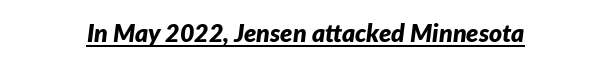
{"italic": "yes", "lean": "right", "slant_degrees": 7, "bold": "yes", "underline": "yes", "letter_spacing": "normal", "letter_spacing_em": 0.0, "glyph_px": 25}
